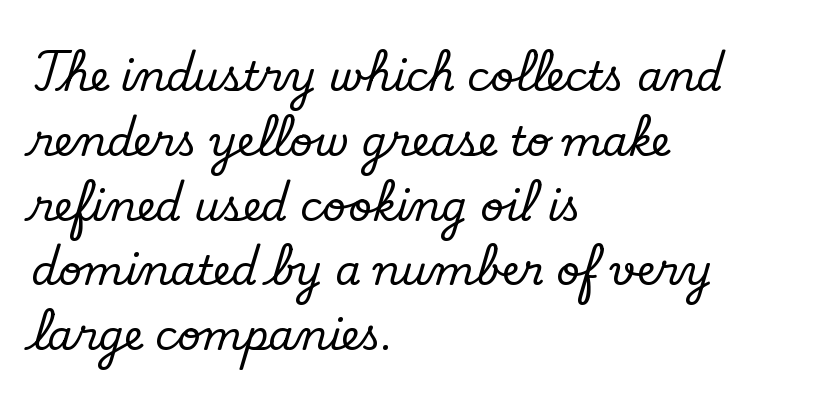
Q: Is the text italic (slanted)? A: Yes.
Q: Is the typeface a serif or a sans-serif typeface? A: Serif.
Q: Is the text underlined? A: No.
Q: How is the paragraph aligned? A: Left-aligned.
Q: Is the spacing between letters normal or unusually wide? A: Normal.
Q: Is the spacing between lines tight, normal or loose? A: Normal.
Q: Width (condensed, normal, or wide)? A: Normal.
Q: Stroke contrast? A: Low.
Q: x-height? A: Small.
Q: Monospaced? A: No.
